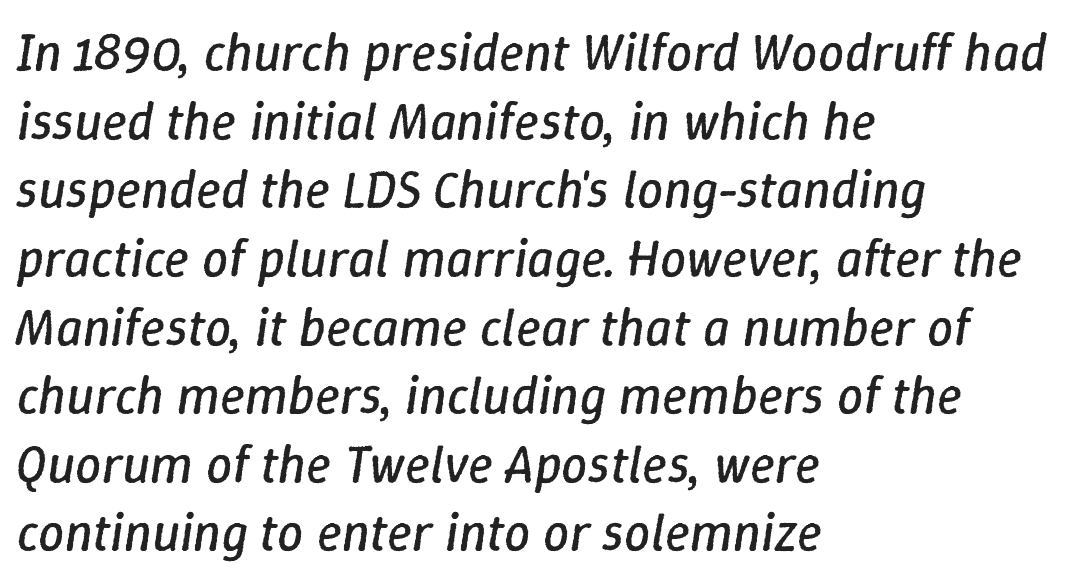
Q: Is the text bold? A: No.
Q: Is the text italic (slanted)? A: Yes, it leans right by about 9 degrees.
Q: Is the text underlined? A: No.
Q: How is the paragraph aligned? A: Left-aligned.
Q: Is the spacing between letters normal or unusually wide? A: Normal.
Q: Is the spacing between lines tight, normal or loose? A: Normal.
Q: Width (condensed, normal, or wide)? A: Normal.
Q: Stroke contrast? A: Low.
Q: x-height? A: Medium.
Q: Monospaced? A: No.
